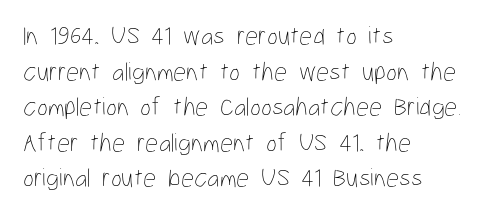
The line texture is even and compact thanks to regular tracking. Honestly, the row spacing looks completely unremarkable. Every row of glyphs begins at an identical x-position on the left. The letters stand straight up with perfectly vertical stems. Stroke thickness stays within the range of a standard reading face or lighter. Unmarked baselines from the first word to the last.
